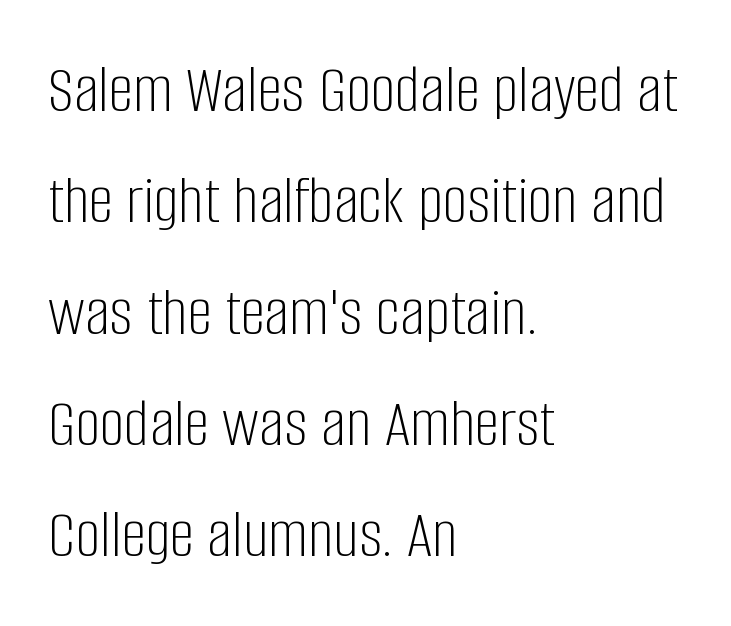
Q: Is the text bold? A: No.
Q: Is the text italic (slanted)? A: No, it is upright.
Q: Is the typeface a serif or a sans-serif typeface? A: Sans-serif.
Q: Is the text underlined? A: No.
Q: How is the paragraph aligned? A: Left-aligned.
Q: Is the spacing between letters normal or unusually wide? A: Normal.
Q: Is the spacing between lines tight, normal or loose? A: Normal.
Q: Width (condensed, normal, or wide)? A: Condensed.
Q: Stroke contrast? A: Low.
Q: x-height? A: Large.
Q: Monospaced? A: No.
